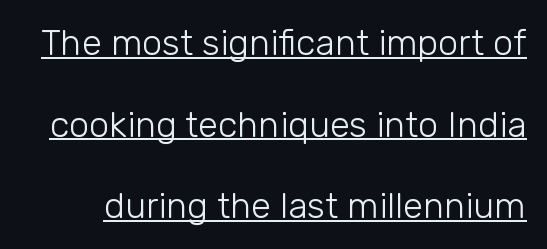
No italicization has been applied; the sample stays upright. Stroke thickness stays within the range of a standard reading face or lighter. Look at the tracking — it's just the regular setting, nothing added. Do the characters align in a grid? No, the font is proportional. Airy leading. Does the type have serifs? No, each stem ends abruptly.
